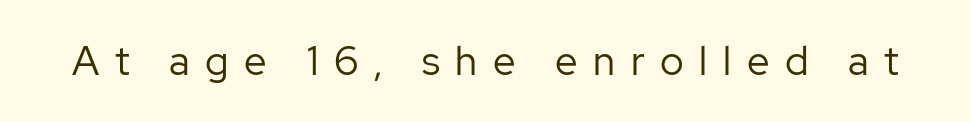
Look at the bottom of the vertical strokes: they stop flat, with no serifs. The specimen omits any rule beneath the text block's lines. This is not heavy type; no bold has been used. If you drew a line through each stem, it would be perfectly vertical. There is plenty of visible air inserted between adjacent glyphs. Here the designer chose a conventional face with non-uniform glyph widths.
